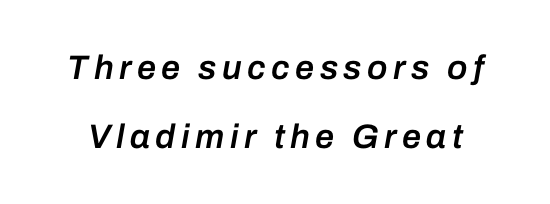
Q: Is the text bold? A: Semi-bold.
Q: Is the text italic (slanted)? A: Yes, it leans right by about 10 degrees.
Q: Is the text underlined? A: No.
Q: Is the spacing between lines tight, normal or loose? A: Loose.
Q: Width (condensed, normal, or wide)? A: Normal.
Q: Stroke contrast? A: Low.
Q: x-height? A: Medium.
Q: Monospaced? A: No.
